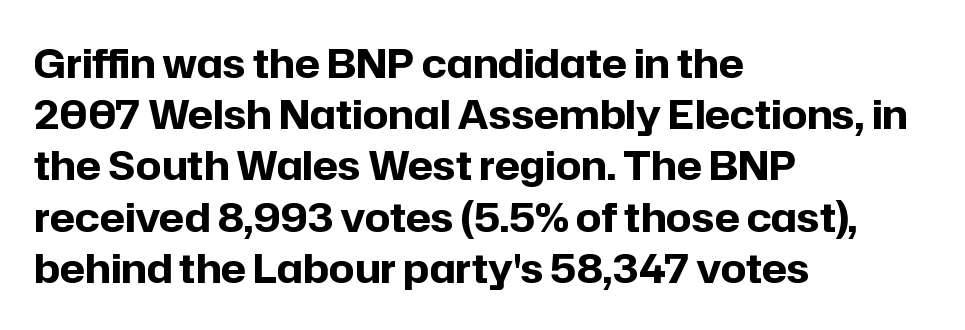
{"serif": "no", "italic": "no", "bold": "yes", "weight": "bold", "width": "normal", "stroke_contrast": "low", "x_height": "medium", "monospaced": "no", "underline": "no", "align": "left", "line_spacing": "normal", "line_spacing_ratio": 1.28, "letter_spacing": "normal", "letter_spacing_em": 0.0, "glyph_px": 40}
